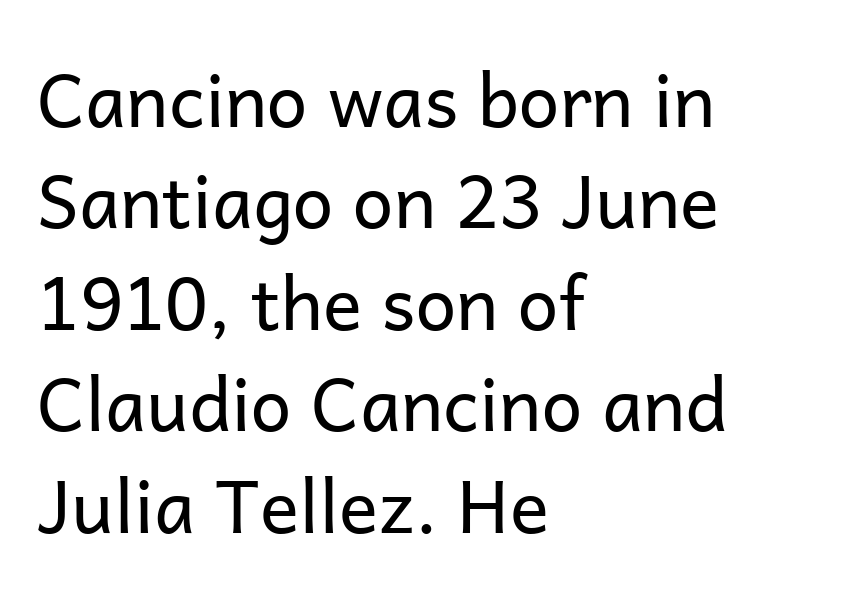
{"serif": "no", "italic": "no", "bold": "no", "weight": "regular", "width": "normal", "stroke_contrast": "low", "x_height": "medium", "monospaced": "no", "underline": "no", "align": "left", "line_spacing": "normal", "line_spacing_ratio": 1.39, "letter_spacing": "normal", "letter_spacing_em": 0.0, "glyph_px": 73}
